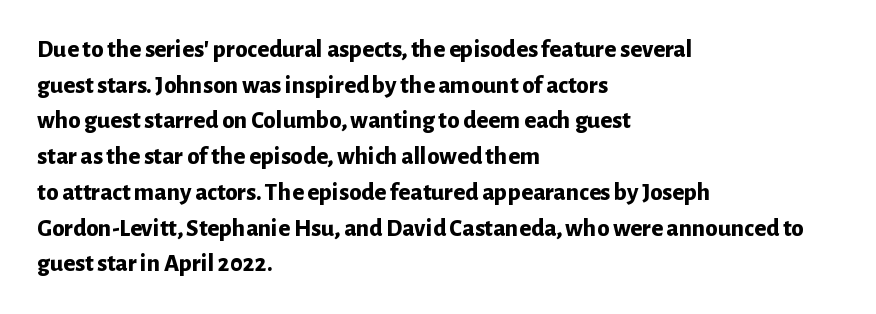
The image shows 25 px bold type, upright; set left-aligned, normal line spacing (1.43x), normal letter spacing, not underlined.
